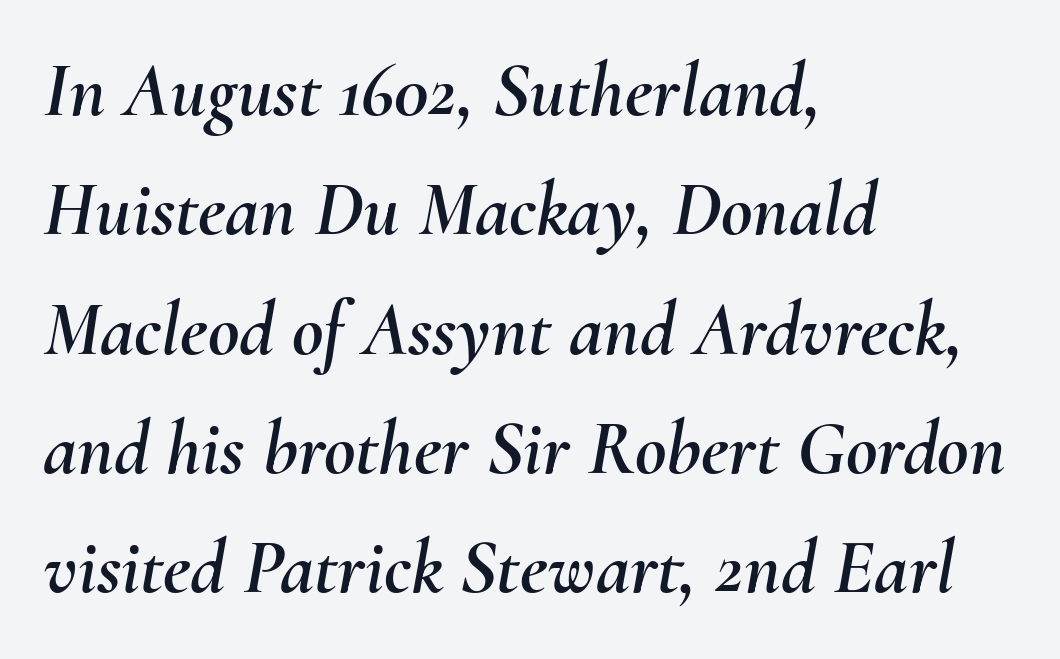
{"italic": "yes", "lean": "right", "slant_degrees": 10, "width": "normal", "stroke_contrast": "medium", "x_height": "small", "monospaced": "no", "underline": "no", "align": "left", "line_spacing": "normal", "line_spacing_ratio": 1.55, "letter_spacing": "normal", "letter_spacing_em": 0.0, "glyph_px": 77}
